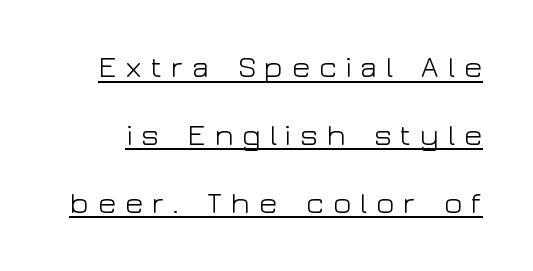
Q: Is the text bold? A: No.
Q: Is the text italic (slanted)? A: No, it is upright.
Q: Is the typeface a serif or a sans-serif typeface? A: Sans-serif.
Q: Is the text underlined? A: Yes.
Q: Is the spacing between letters normal or unusually wide? A: Unusually wide.
Q: Is the spacing between lines tight, normal or loose? A: Loose.
Q: Width (condensed, normal, or wide)? A: Wide.
Q: Stroke contrast? A: Low.
Q: x-height? A: Medium.
Q: Monospaced? A: No.
